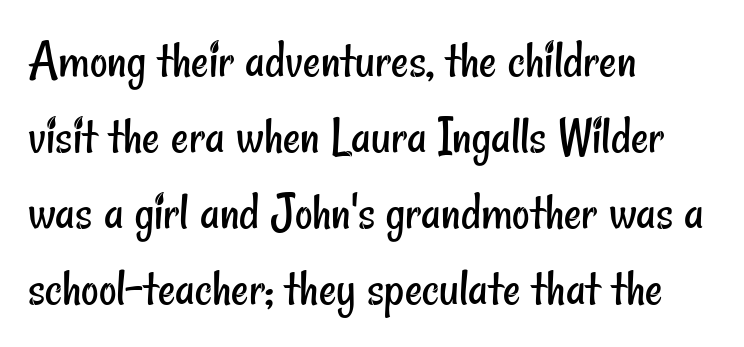
Vertical stems look standard width or narrower in stroke. The type is set solid horizontally, with unmodified tracking. A student would call this left alignment; a typographer would say flush left, rag right. What kind of face is this? One without serifs — a sans.
